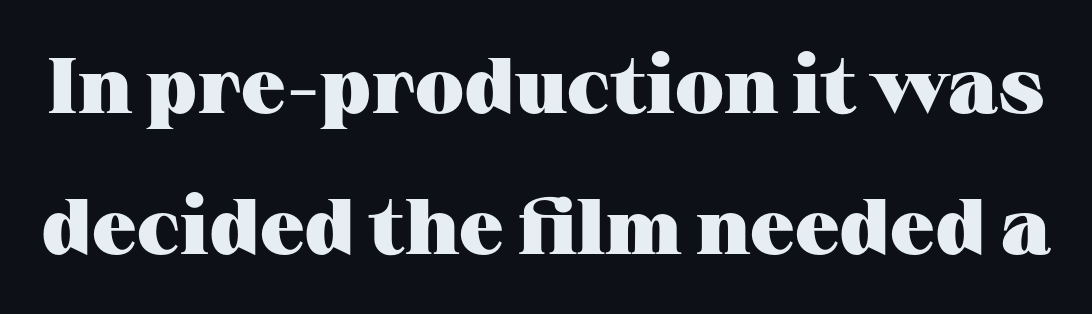
Spacing verdict: proportional, widths tailored to each character. Type without underlining. Weight check: bold — yes, fully. Is there any slant? The stems are plumb. Does the type have serifs? Yes, each stem ends in a small foot.
